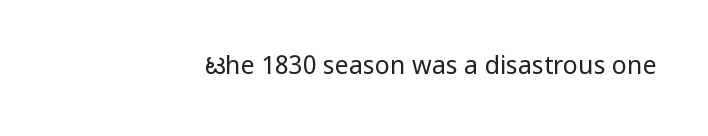
Q: Is the text bold? A: No.
Q: Is the text italic (slanted)? A: No, it is upright.
Q: Is the text underlined? A: No.
Q: How is the paragraph aligned? A: Right-aligned.
Q: Is the spacing between letters normal or unusually wide? A: Normal.
